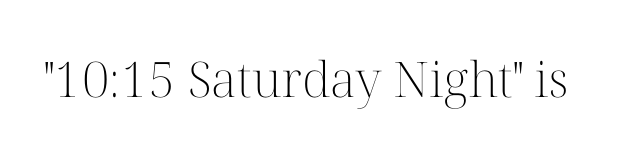
Q: Is the text bold? A: No.
Q: Is the text italic (slanted)? A: No, it is upright.
Q: Is the typeface a serif or a sans-serif typeface? A: Serif.
Q: Is the text underlined? A: No.
Q: Is the spacing between letters normal or unusually wide? A: Normal.
Q: Width (condensed, normal, or wide)? A: Normal.
Q: Stroke contrast? A: High.
Q: x-height? A: Medium.
Q: Monospaced? A: No.
